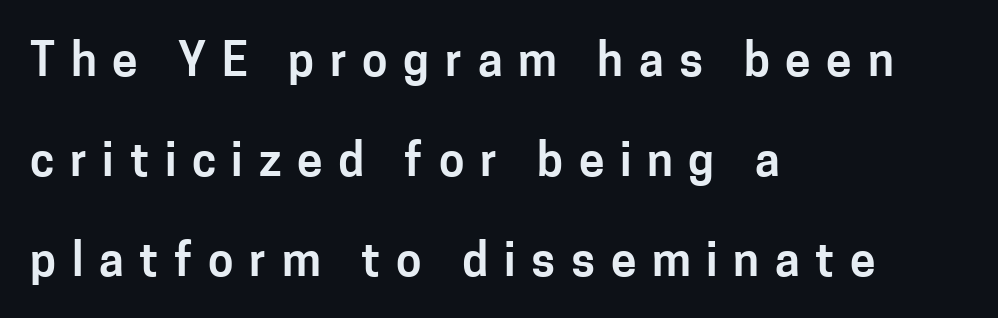
Q: Is the text italic (slanted)? A: No, it is upright.
Q: Is the typeface a serif or a sans-serif typeface? A: Sans-serif.
Q: Is the text underlined? A: No.
Q: How is the paragraph aligned? A: Left-aligned.
Q: Is the spacing between letters normal or unusually wide? A: Unusually wide.
Q: Is the spacing between lines tight, normal or loose? A: Loose.
Q: Width (condensed, normal, or wide)? A: Normal.
Q: Stroke contrast? A: Low.
Q: x-height? A: Medium.
Q: Monospaced? A: No.
